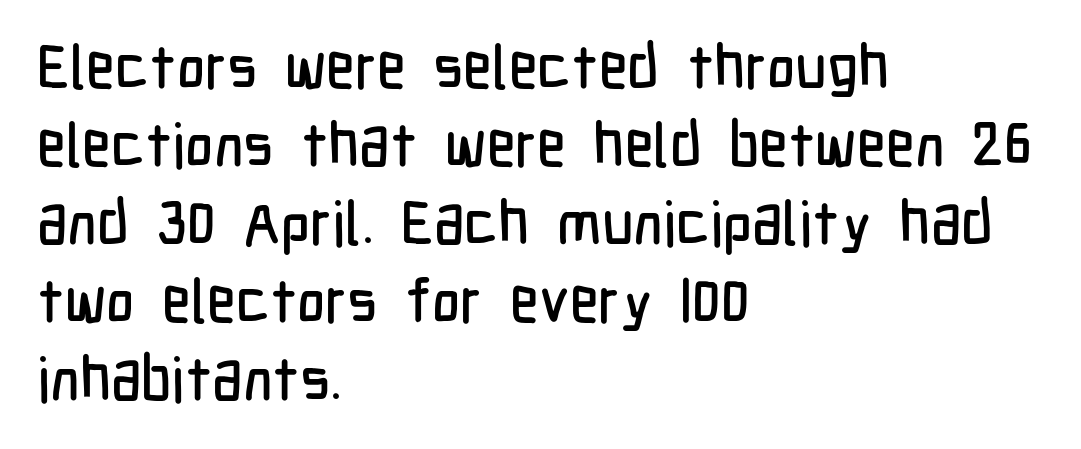
Q: Is the text italic (slanted)? A: No, it is upright.
Q: Is the typeface a serif or a sans-serif typeface? A: Sans-serif.
Q: Is the text underlined? A: No.
Q: How is the paragraph aligned? A: Left-aligned.
Q: Is the spacing between letters normal or unusually wide? A: Normal.
Q: Is the spacing between lines tight, normal or loose? A: Normal.
Q: Width (condensed, normal, or wide)? A: Condensed.
Q: Stroke contrast? A: Low.
Q: x-height? A: Medium.
Q: Monospaced? A: No.
